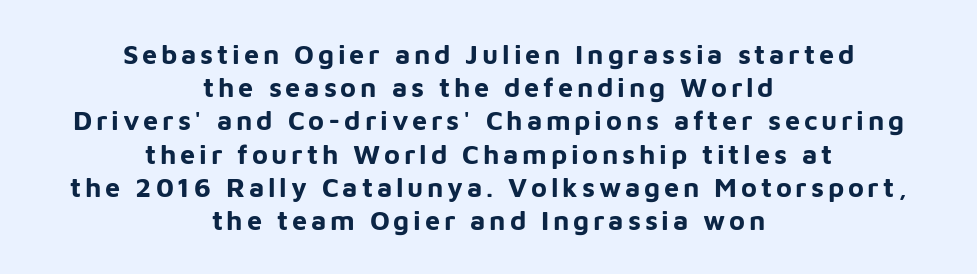
Q: Is the text bold? A: Yes.
Q: Is the text italic (slanted)? A: No, it is upright.
Q: Is the text underlined? A: No.
Q: How is the paragraph aligned? A: Centered.
